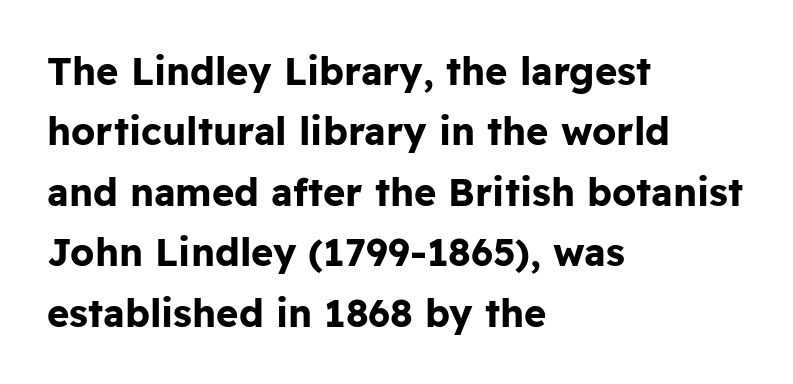
Normally led — the rows are evenly, conventionally spaced. The text was rendered using a sans face with plain stroke endings. Do the characters align in a grid? No, the font is proportional. Notice how thick the strokes are: this is what a full bold looks like. What stands out about the letter spacing? Nothing — it is the standard amount.
